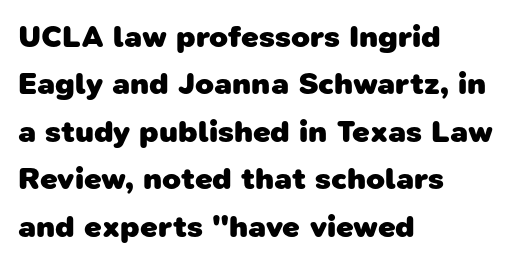
{"serif": "no", "bold": "yes", "weight": "heavy", "width": "normal", "stroke_contrast": "low", "x_height": "medium", "monospaced": "no", "underline": "no", "align": "left", "line_spacing": "normal", "line_spacing_ratio": 1.53, "letter_spacing": "normal", "letter_spacing_em": 0.0, "glyph_px": 31}
